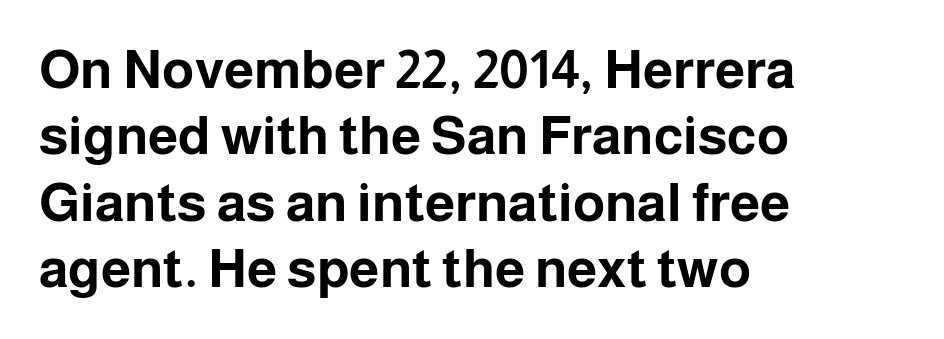
{"serif": "no", "italic": "no", "bold": "yes", "weight": "bold", "width": "normal", "stroke_contrast": "low", "x_height": "medium", "monospaced": "no", "underline": "no", "align": "left", "line_spacing_ratio": 1.23, "letter_spacing": "normal", "letter_spacing_em": 0.0, "glyph_px": 54}
